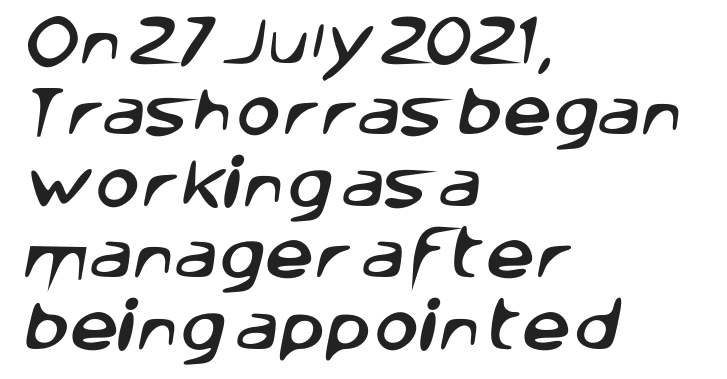
{"serif": "no", "width": "normal", "stroke_contrast": "low", "x_height": "large", "monospaced": "no", "underline": "no", "align": "left", "line_spacing": "normal", "line_spacing_ratio": 1.3, "letter_spacing": "normal", "letter_spacing_em": 0.0, "glyph_px": 55}
